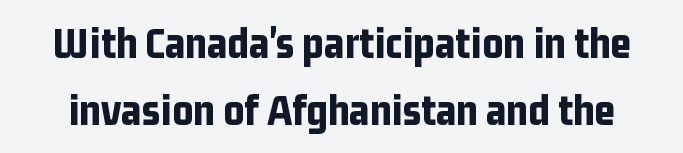
The image shows 45 px bold, condensed sans-serif type, upright; set normal line spacing (1.5x), normal letter spacing, not underlined; low stroke contrast and a medium x-height.
